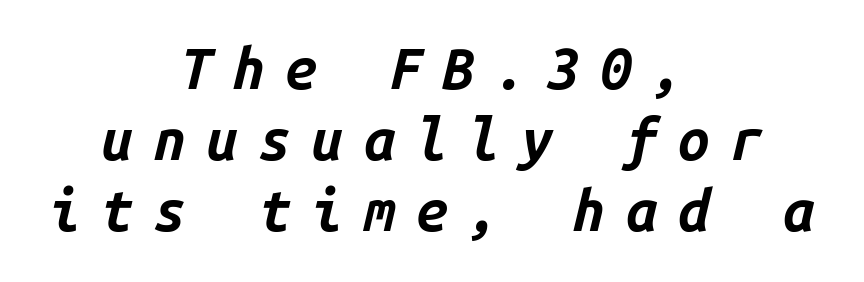
{"italic": "yes", "lean": "right", "slant_degrees": 14, "bold": "yes", "weight": "bold", "width": "normal", "stroke_contrast": "low", "x_height": "medium", "monospaced": "yes", "underline": "no", "align": "center", "line_spacing": "normal", "line_spacing_ratio": 1.25, "letter_spacing": "wide", "letter_spacing_em": 0.36, "glyph_px": 57}
